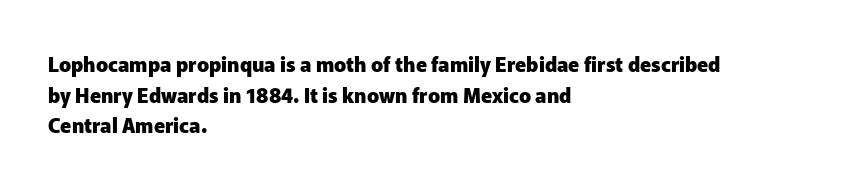
Underlining? Definitely not there. The paragraph has a hard left edge and a soft right edge. A typesetter would mark this as roman, not italic. What weight is shown? A full bold with thick strokes.
